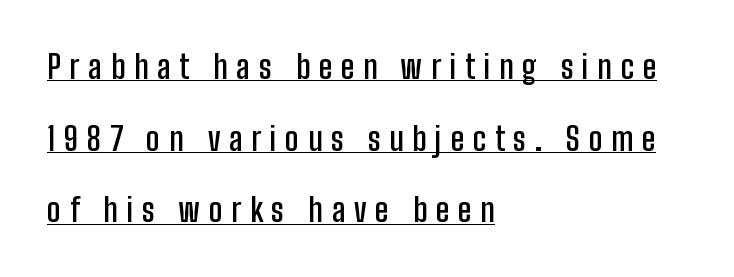
Proportional: the letters do not fall into vertical columns. Each letter's strokes conclude bluntly, with no projecting serifs. The gaps between neighbouring characters are conspicuously large. Weight: semibold (demi). The lines in this sample share a left origin and differ only in where they stop.
